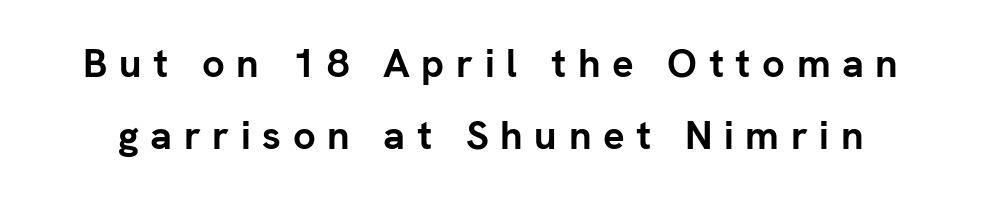
{"serif": "no", "italic": "no", "bold": "yes", "weight": "semibold", "width": "normal", "stroke_contrast": "low", "x_height": "medium", "monospaced": "no", "underline": "no", "line_spacing_ratio": 1.81, "letter_spacing": "wide", "letter_spacing_em": 0.29, "glyph_px": 40}
